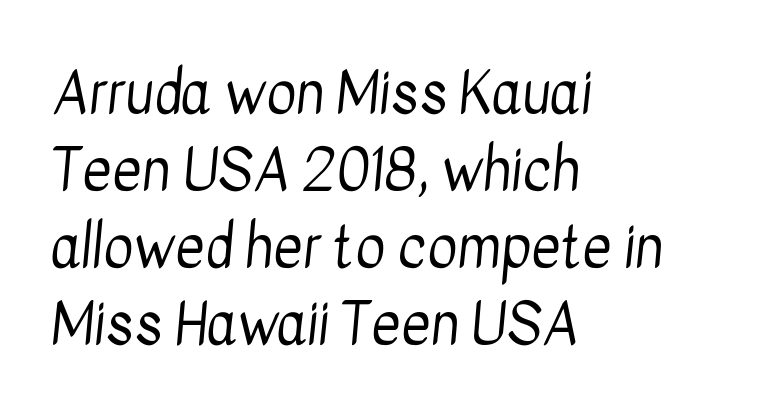
The image shows 57 px regular-weight, condensed sans-serif type; set left-aligned, normal line spacing (1.35x), normal letter spacing, not underlined; low stroke contrast and a medium x-height.
